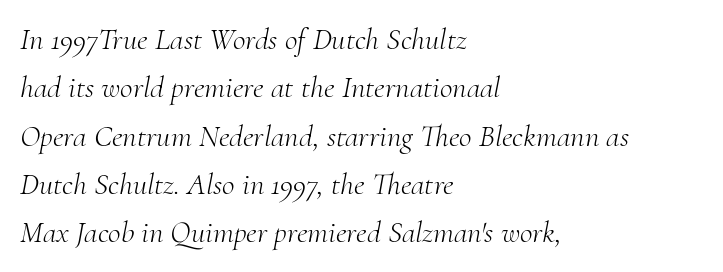
Q: Is the text bold? A: No.
Q: Is the text italic (slanted)? A: Yes, it leans right by about 10 degrees.
Q: Is the typeface a serif or a sans-serif typeface? A: Serif.
Q: Is the text underlined? A: No.
Q: How is the paragraph aligned? A: Left-aligned.
Q: Is the spacing between letters normal or unusually wide? A: Normal.
Q: Is the spacing between lines tight, normal or loose? A: Normal.
Q: Width (condensed, normal, or wide)? A: Normal.
Q: Stroke contrast? A: Medium.
Q: x-height? A: Small.
Q: Monospaced? A: No.
